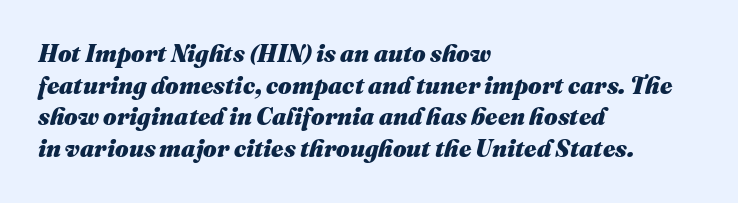
The image shows 24 px bold type, italic (leaning right); set left-aligned, normal line spacing (1.32x), normal letter spacing, not underlined.
